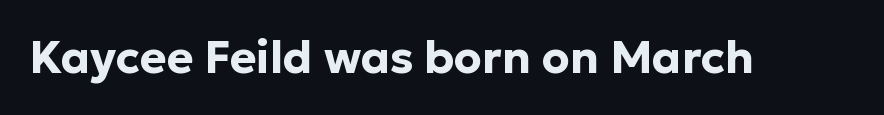
The image shows 45 px bold sans-serif type, upright; set normal letter spacing, not underlined; low stroke contrast and a medium x-height.
